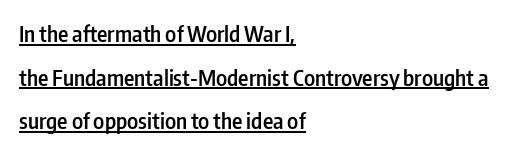
In designer terms, the underline attribute is active on this setting. The font is running at a semibold setting, under full bold. It's the straight-up-and-down kind of type. This sample trades compactness for vertical openness between lines. Honestly, the letter spacing is just normal — you wouldn't notice it.
